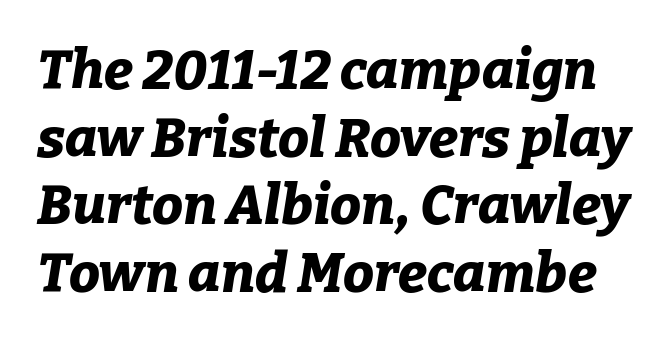
Q: Is the text bold? A: Yes.
Q: Is the text italic (slanted)? A: Yes, it leans right by about 9 degrees.
Q: Is the text underlined? A: No.
Q: Is the spacing between letters normal or unusually wide? A: Normal.
Q: Width (condensed, normal, or wide)? A: Normal.
Q: Stroke contrast? A: Low.
Q: x-height? A: Medium.
Q: Monospaced? A: No.
